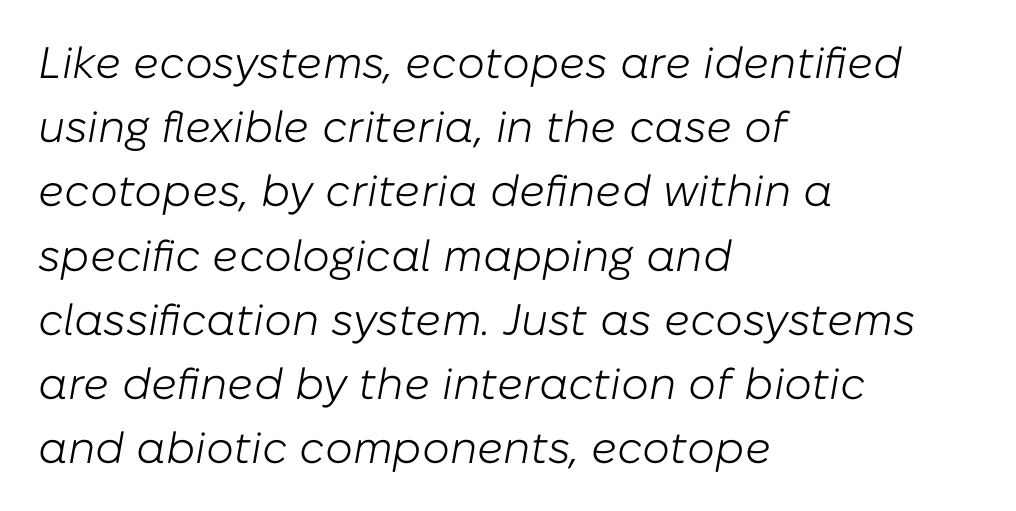
{"italic": "yes", "lean": "right", "slant_degrees": 10, "bold": "no", "weight": "light", "width": "normal", "stroke_contrast": "low", "x_height": "medium", "monospaced": "no", "underline": "no", "align": "left", "line_spacing": "normal", "line_spacing_ratio": 1.46, "letter_spacing": "normal", "letter_spacing_em": 0.0, "glyph_px": 44}
